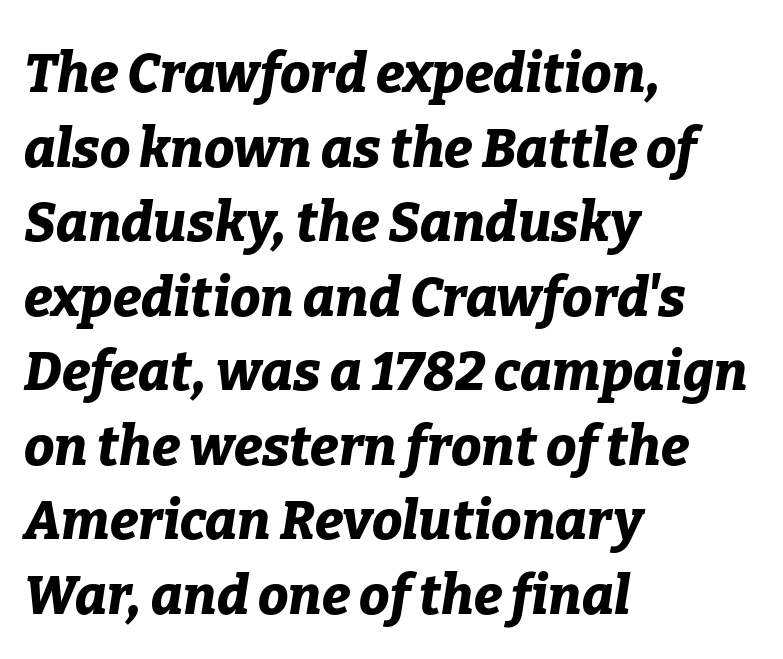
Q: Is the text bold? A: Yes.
Q: Is the text italic (slanted)? A: Yes, it leans right by about 9 degrees.
Q: Is the text underlined? A: No.
Q: How is the paragraph aligned? A: Left-aligned.
Q: Is the spacing between letters normal or unusually wide? A: Normal.
Q: Is the spacing between lines tight, normal or loose? A: Normal.
Q: Width (condensed, normal, or wide)? A: Normal.
Q: Stroke contrast? A: Low.
Q: x-height? A: Medium.
Q: Monospaced? A: No.
